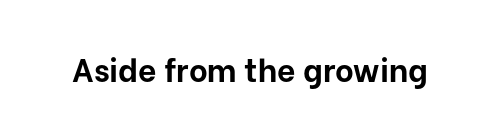
{"serif": "no", "italic": "no", "bold": "yes", "weight": "bold", "width": "normal", "stroke_contrast": "low", "x_height": "medium", "monospaced": "no", "underline": "no", "letter_spacing": "normal", "letter_spacing_em": 0.0, "glyph_px": 32}
